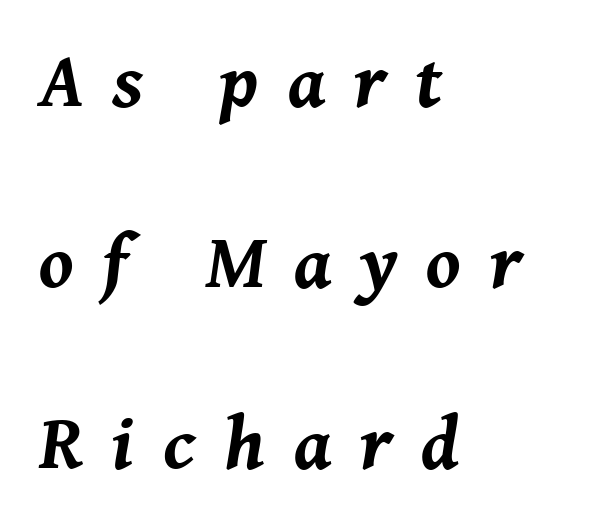
The image shows 76 px bold type, italic (leaning right); set left-aligned, loose line spacing (2.38x), unusually wide letter spacing (+0.38 em), not underlined; medium stroke contrast and a medium x-height.
